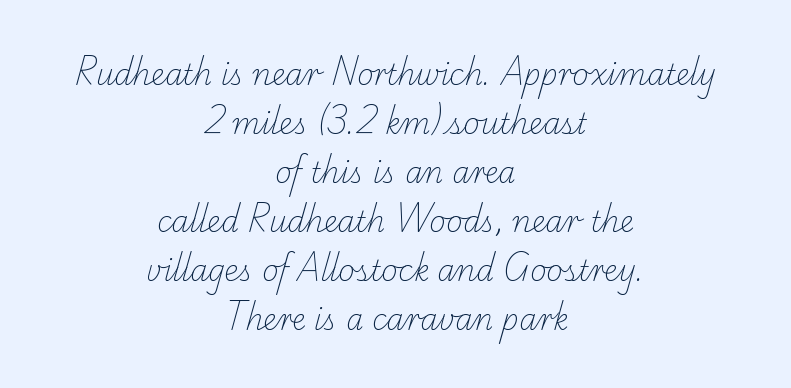
The zone under the glyphs is completely vacant. A quiet, ordinary-to-light weight characterises the typeface. A typesetter would call this proportional, since set widths differ per character. This is serif lettering, the kind often seen in printed books. The horizontal fit of the characters is conventional and even.
